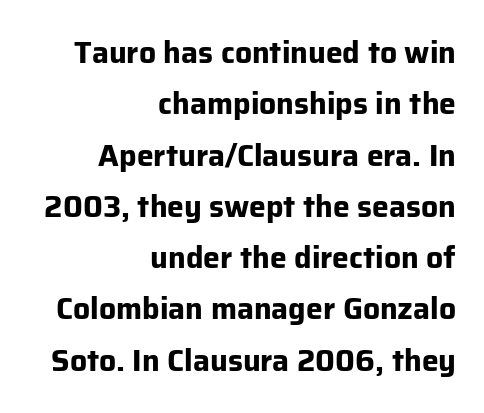
Q: Is the text bold? A: Yes.
Q: Is the text italic (slanted)? A: No, it is upright.
Q: Is the typeface a serif or a sans-serif typeface? A: Sans-serif.
Q: Is the text underlined? A: No.
Q: How is the paragraph aligned? A: Right-aligned.
Q: Is the spacing between letters normal or unusually wide? A: Normal.
Q: Width (condensed, normal, or wide)? A: Normal.
Q: Stroke contrast? A: Low.
Q: x-height? A: Medium.
Q: Monospaced? A: No.
